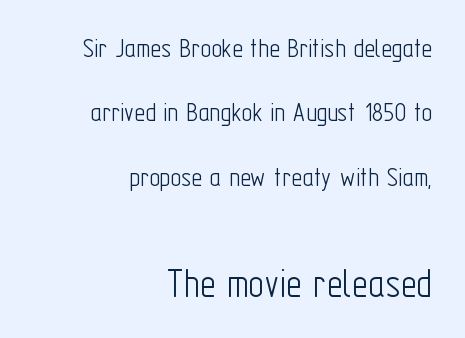
The image shows 43 px light, condensed sans-serif type, upright; set right-aligned, loose line spacing (2.22x), normal letter spacing, not underlined; the second (bottom) block is 1.48x larger; low stroke contrast and a medium x-height.
